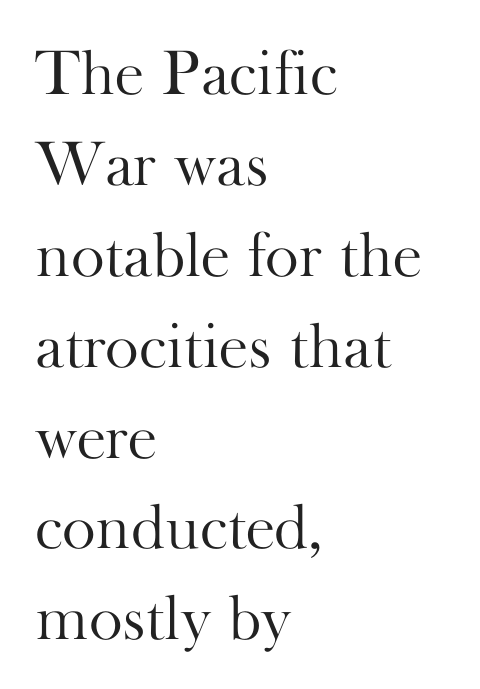
{"serif": "yes", "italic": "no", "bold": "no", "weight": "light", "width": "normal", "stroke_contrast": "high", "x_height": "small", "monospaced": "no", "underline": "no", "align": "left", "line_spacing": "normal", "line_spacing_ratio": 1.42, "letter_spacing": "normal", "letter_spacing_em": 0.0, "glyph_px": 64}
